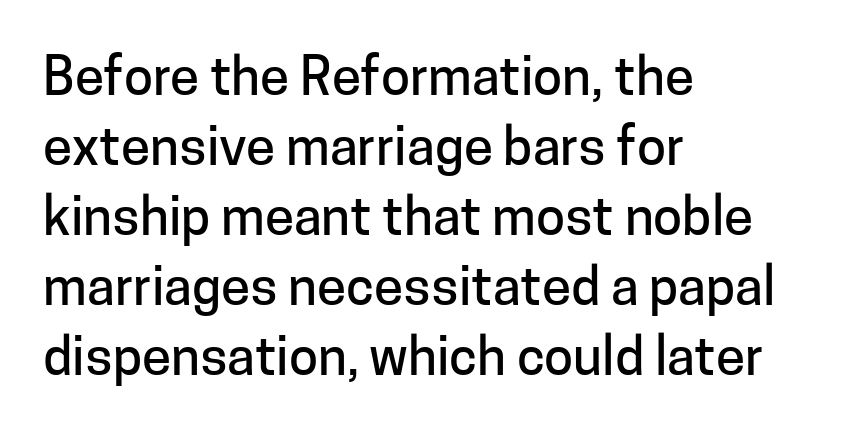
{"serif": "no", "italic": "no", "width": "normal", "stroke_contrast": "low", "x_height": "medium", "monospaced": "no", "underline": "no", "align": "left", "line_spacing": "normal", "line_spacing_ratio": 1.32, "letter_spacing": "normal", "letter_spacing_em": 0.0, "glyph_px": 53}
